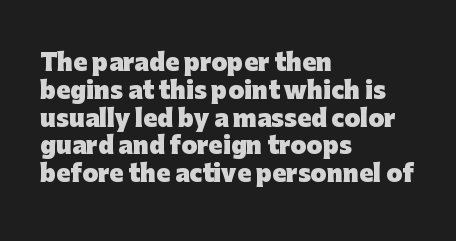
The image shows 23 px bold type, upright; set left-aligned, line spacing 1.21x, normal letter spacing, not underlined.
